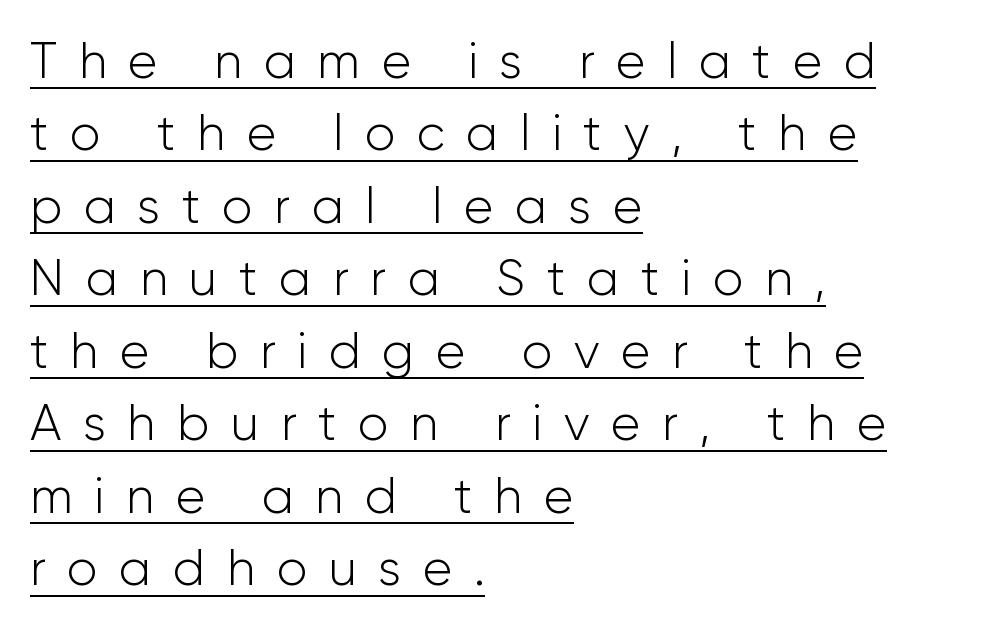
Q: Is the text bold? A: No.
Q: Is the text italic (slanted)? A: No, it is upright.
Q: Is the typeface a serif or a sans-serif typeface? A: Sans-serif.
Q: Is the text underlined? A: Yes.
Q: How is the paragraph aligned? A: Left-aligned.
Q: Is the spacing between letters normal or unusually wide? A: Unusually wide.
Q: Is the spacing between lines tight, normal or loose? A: Normal.
Q: Width (condensed, normal, or wide)? A: Normal.
Q: Stroke contrast? A: Low.
Q: x-height? A: Medium.
Q: Monospaced? A: No.
